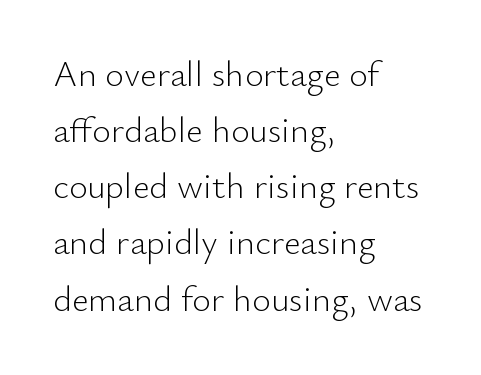
Q: Is the text bold? A: No.
Q: Is the text italic (slanted)? A: No, it is upright.
Q: Is the typeface a serif or a sans-serif typeface? A: Sans-serif.
Q: Is the text underlined? A: No.
Q: How is the paragraph aligned? A: Left-aligned.
Q: Is the spacing between letters normal or unusually wide? A: Normal.
Q: Is the spacing between lines tight, normal or loose? A: Normal.
Q: Width (condensed, normal, or wide)? A: Normal.
Q: Stroke contrast? A: Low.
Q: x-height? A: Small.
Q: Monospaced? A: No.
